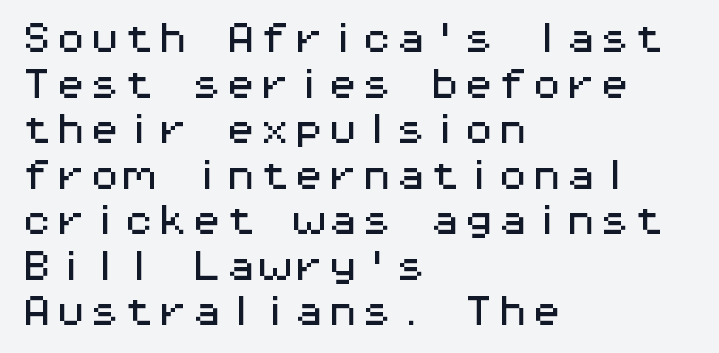
The image shows 34 px wide sans-serif type, upright, monospaced; set left-aligned, normal line spacing (1.34x), normal letter spacing, not underlined; medium stroke contrast and a medium x-height.
